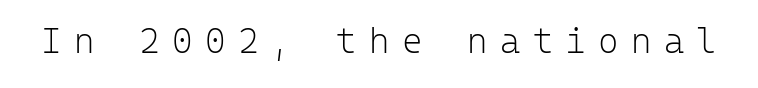
The image shows 35 px light sans-serif type, upright, monospaced; set unusually wide letter spacing (+0.35 em), not underlined; low stroke contrast and a medium x-height.
